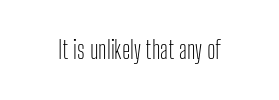
{"italic": "no", "bold": "no", "underline": "no", "letter_spacing": "normal", "letter_spacing_em": 0.0, "glyph_px": 24}
